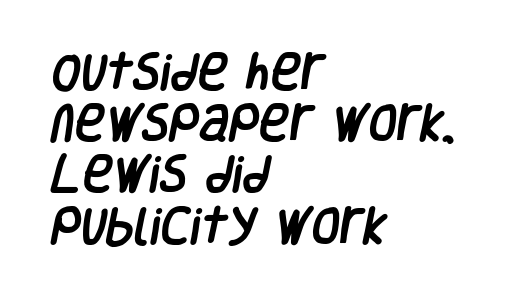
{"serif": "no", "width": "condensed", "stroke_contrast": "low", "x_height": "large", "monospaced": "no", "underline": "no", "align": "left", "line_spacing": "normal", "line_spacing_ratio": 1.25, "letter_spacing": "normal", "letter_spacing_em": 0.0, "glyph_px": 41}
